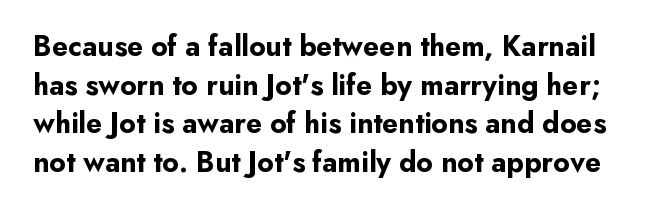
{"serif": "no", "italic": "no", "bold": "yes", "weight": "bold", "width": "normal", "stroke_contrast": "low", "x_height": "small", "monospaced": "no", "underline": "no", "line_spacing": "normal", "line_spacing_ratio": 1.33, "letter_spacing": "normal", "letter_spacing_em": 0.0, "glyph_px": 29}
